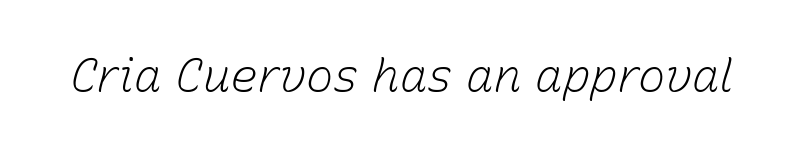
The image shows 46 px light type, italic (leaning right); set normal letter spacing, not underlined; low stroke contrast and a medium x-height.
